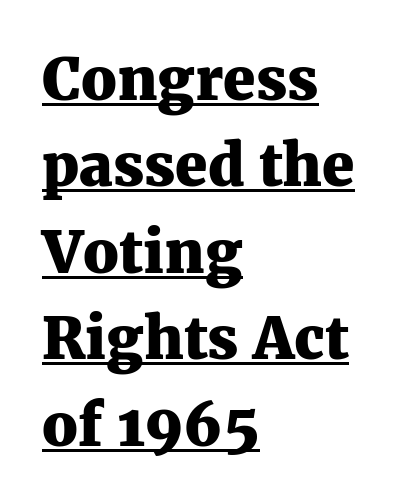
Typesetter's note: full bold, strokes at maximum text heaviness. Decoration check: the copy is underlined. Spacing verdict: proportional, widths tailored to each character. Inter-character spacing is left at the font's built-in metrics.
